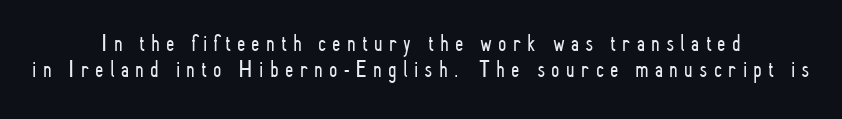
The image shows 24 px text type, upright; set centered, tight line spacing (1.1x), unusually wide letter spacing (+0.26 em), not underlined.
